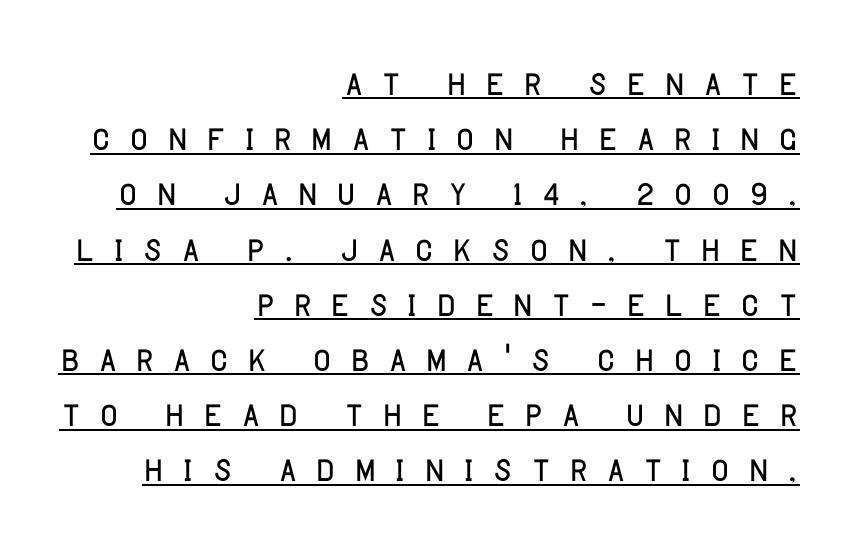
Q: Is the text bold? A: No.
Q: Is the text italic (slanted)? A: No, it is upright.
Q: Is the typeface a serif or a sans-serif typeface? A: Sans-serif.
Q: Is the text underlined? A: Yes.
Q: How is the paragraph aligned? A: Right-aligned.
Q: Is the spacing between letters normal or unusually wide? A: Unusually wide.
Q: Is the spacing between lines tight, normal or loose? A: Tight.
Q: Width (condensed, normal, or wide)? A: Normal.
Q: Stroke contrast? A: Low.
Q: x-height? A: Large.
Q: Monospaced? A: No.
